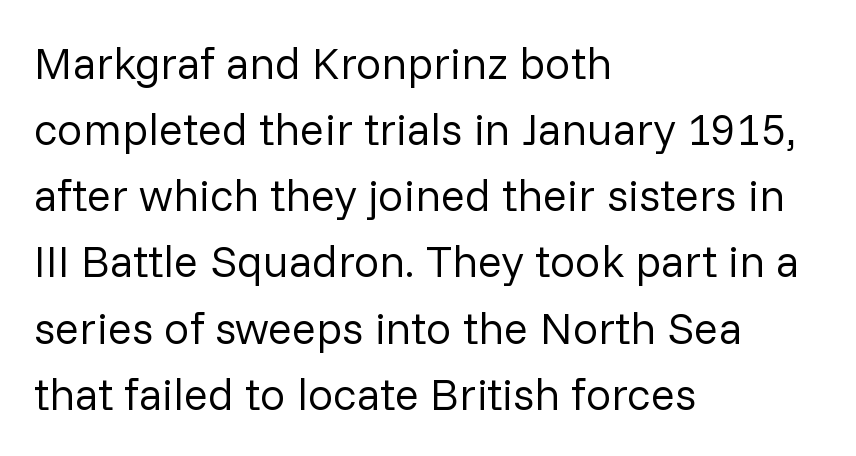
{"serif": "no", "italic": "no", "bold": "no", "weight": "regular", "width": "normal", "stroke_contrast": "low", "x_height": "medium", "monospaced": "no", "underline": "no", "align": "left", "line_spacing": "normal", "line_spacing_ratio": 1.47, "letter_spacing": "normal", "letter_spacing_em": 0.0, "glyph_px": 45}
